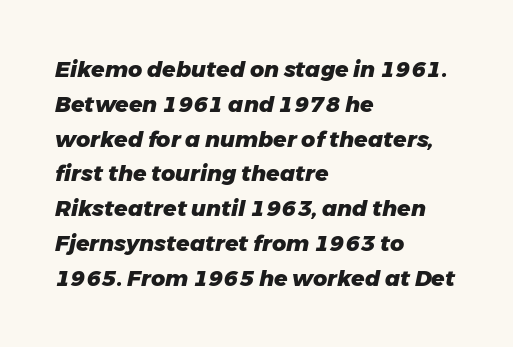
The image shows 22 px bold type, italic (leaning right); set left-aligned, normal line spacing (1.58x), normal letter spacing, not underlined.
